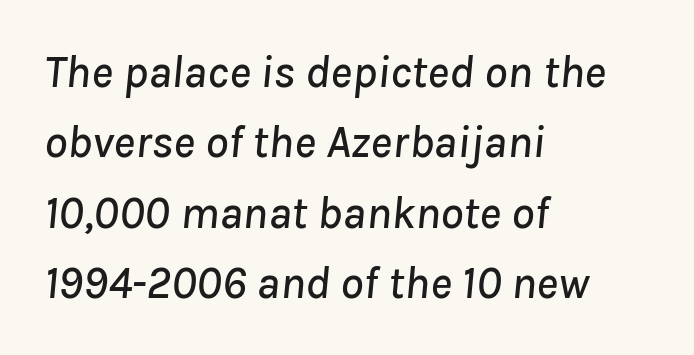
Line starts are locked; line ends wander. Is there much room between lines? A standard amount, neither cramped nor airy. Note the varied advance widths — an 'i' is clearly narrower than an 'm'. What stands out about the letter spacing? Nothing — it is the standard amount.
